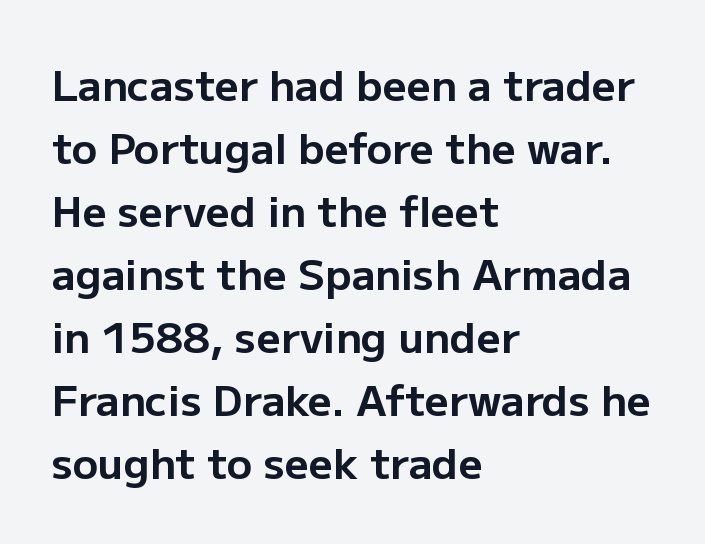
{"serif": "no", "italic": "no", "bold": "yes", "weight": "bold", "width": "normal", "stroke_contrast": "low", "x_height": "medium", "monospaced": "no", "underline": "no", "align": "left", "line_spacing": "normal", "line_spacing_ratio": 1.5, "letter_spacing": "normal", "letter_spacing_em": 0.0, "glyph_px": 42}
